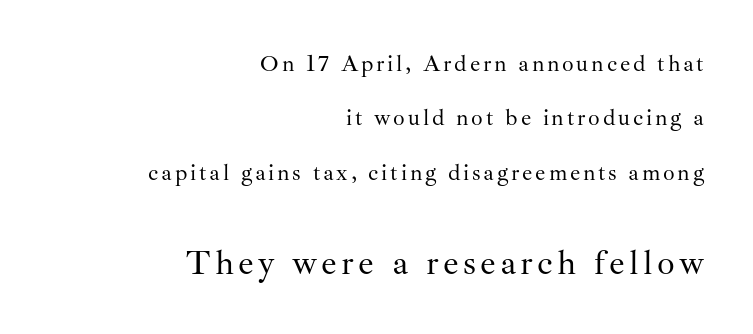
The image shows 35 px regular-weight serif type, upright; set right-aligned, loose line spacing (2.36x), not underlined; the second (bottom) block is 1.52x larger; medium stroke contrast and a small x-height.
